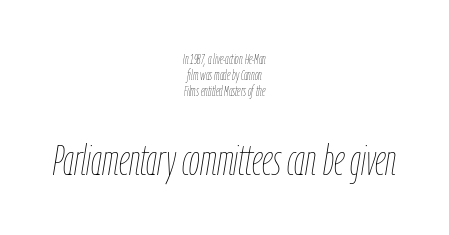
{"italic": "yes", "lean": "right", "slant_degrees": 9, "bold": "no", "weight": "thin", "width": "condensed", "stroke_contrast": "low", "x_height": "medium", "monospaced": "no", "underline": "no", "align": "center", "line_spacing": "tight", "line_spacing_ratio": 1.15, "letter_spacing": "normal", "letter_spacing_em": 0.0, "larger_block": "second", "size_ratio": 3.07, "glyph_px": 43}
